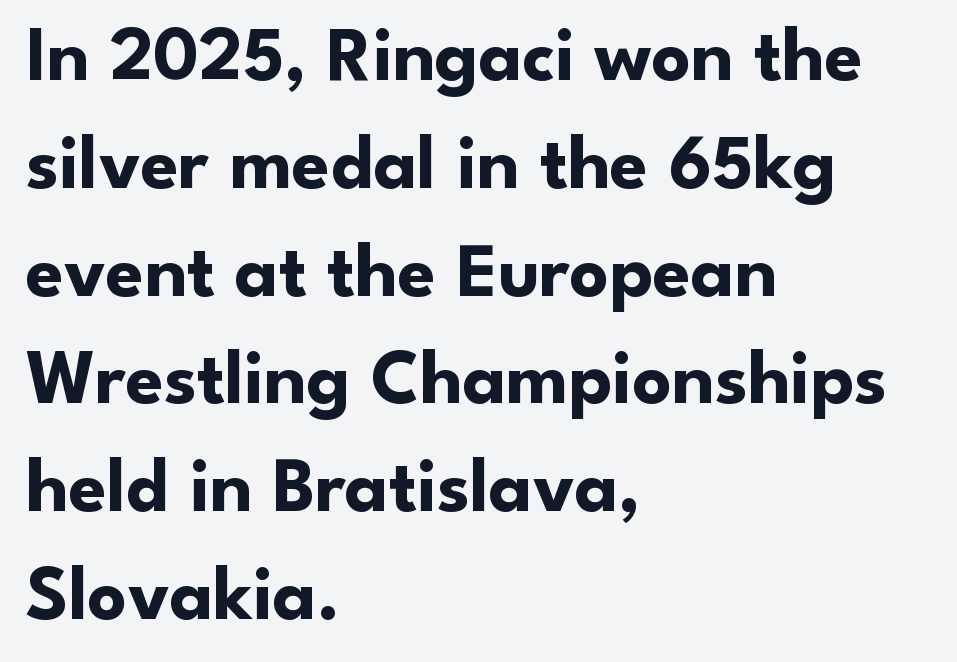
Q: Is the text bold? A: Yes.
Q: Is the text italic (slanted)? A: No, it is upright.
Q: Is the typeface a serif or a sans-serif typeface? A: Sans-serif.
Q: Is the text underlined? A: No.
Q: How is the paragraph aligned? A: Left-aligned.
Q: Is the spacing between letters normal or unusually wide? A: Normal.
Q: Is the spacing between lines tight, normal or loose? A: Normal.
Q: Width (condensed, normal, or wide)? A: Normal.
Q: Stroke contrast? A: Low.
Q: x-height? A: Small.
Q: Monospaced? A: No.
